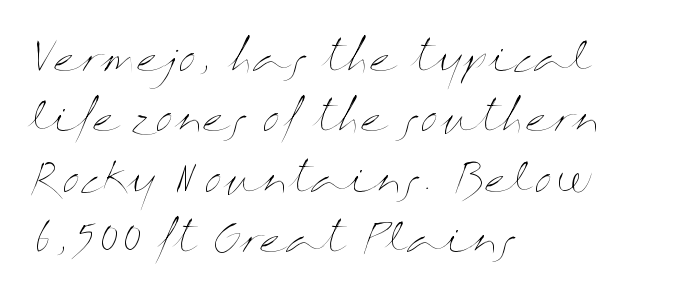
{"bold": "no", "weight": "thin", "width": "wide", "stroke_contrast": "medium", "x_height": "medium", "monospaced": "no", "underline": "no", "align": "left", "line_spacing": "normal", "line_spacing_ratio": 1.47, "letter_spacing": "normal", "letter_spacing_em": 0.0, "glyph_px": 41}
